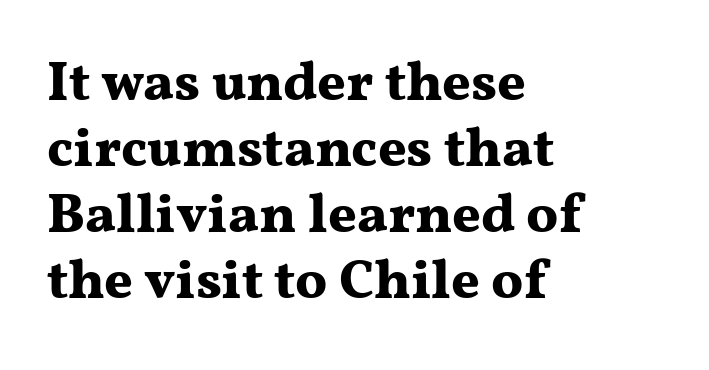
The image shows 55 px bold, wide serif type, upright; set left-aligned, line spacing 1.2x, normal letter spacing, not underlined; medium stroke contrast and a medium x-height.
